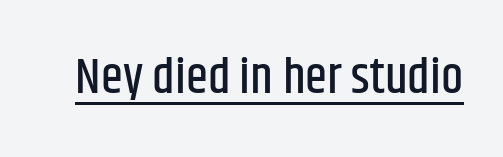
The image shows 50 px condensed sans-serif type, upright; set normal letter spacing, underlined; low stroke contrast and a large x-height.
